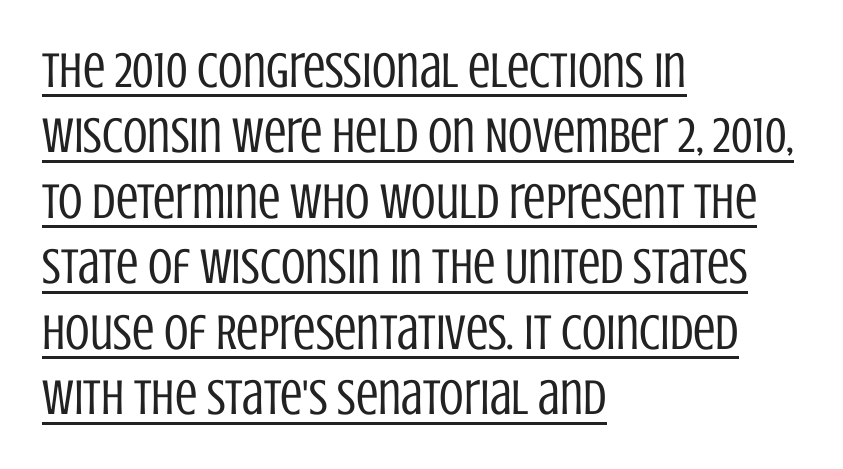
The image shows 50 px regular-weight, condensed sans-serif type, upright; set left-aligned, normal line spacing (1.31x), normal letter spacing, underlined; low stroke contrast and a large x-height.
